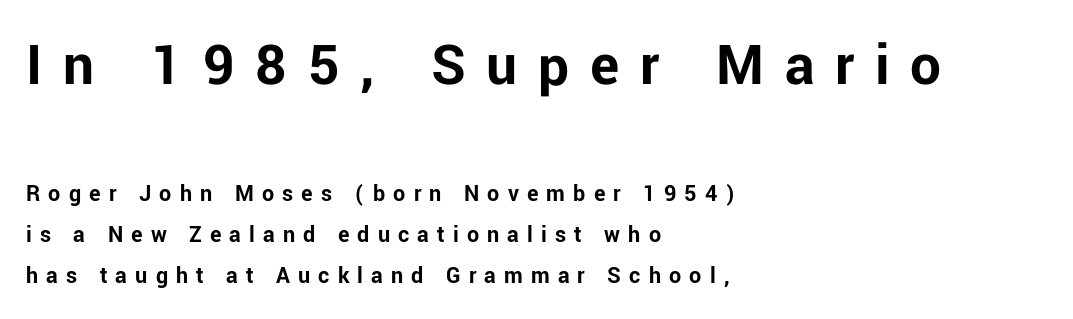
Each word looks stretched out because of the extra space between its letters. Notice how the stems are strictly vertical — no italics here. The leading is moderate, giving the passage an even texture. A typesetter would label this face a sans.
